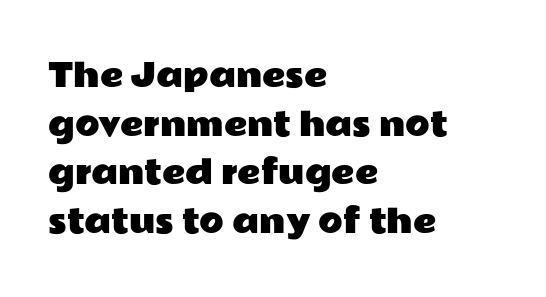
The image shows 32 px wide sans-serif type, upright; set left-aligned, normal line spacing (1.52x), normal letter spacing, not underlined; low stroke contrast and a medium x-height.
